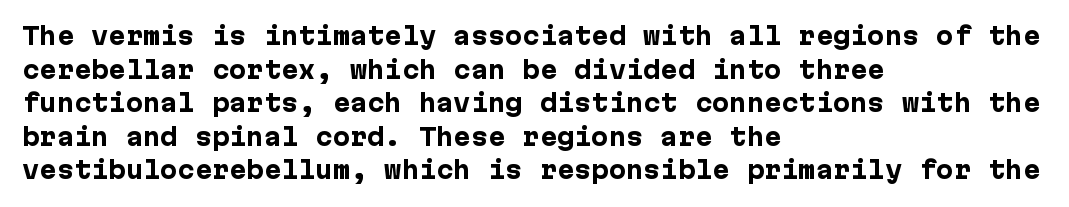
Each line starts at the same left margin while the right side varies. One glance says typical: line gaps are just what's usual. Nope, not italic — everything's standing straight. Plenty of ink on the page — the face is bold.
